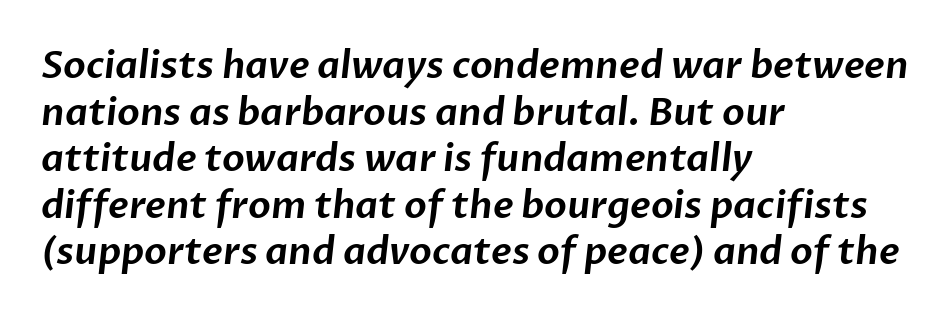
The image shows 37 px sans-serif type; set left-aligned, normal line spacing (1.26x), normal letter spacing, not underlined; low stroke contrast and a medium x-height.
